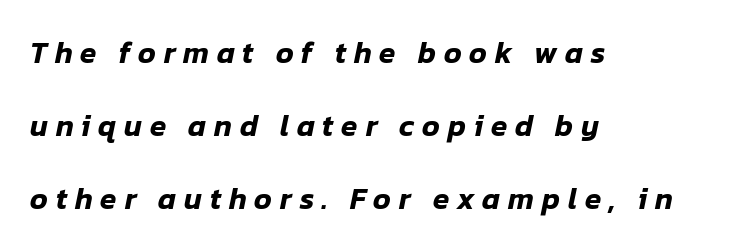
The image shows 30 px text type, italic (leaning right); set left-aligned, loose line spacing (2.44x), unusually wide letter spacing (+0.26 em), not underlined; low stroke contrast and a medium x-height.
